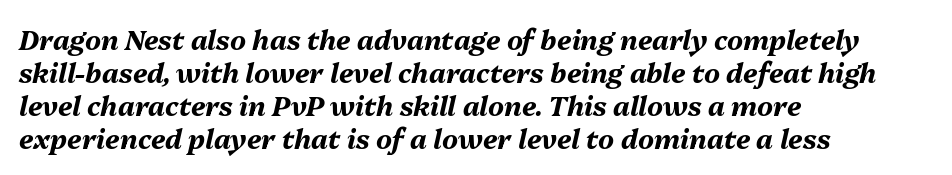
Q: Is the text bold? A: Yes.
Q: Is the text italic (slanted)? A: Yes, it leans right by about 13 degrees.
Q: Is the text underlined? A: No.
Q: How is the paragraph aligned? A: Left-aligned.
Q: Is the spacing between letters normal or unusually wide? A: Normal.
